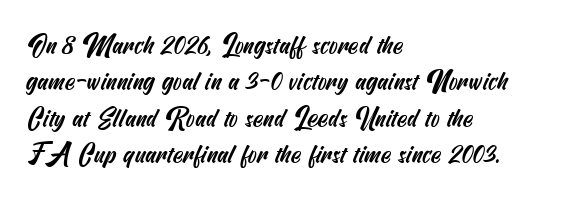
Q: Is the text underlined? A: No.
Q: How is the paragraph aligned? A: Left-aligned.
Q: Is the spacing between letters normal or unusually wide? A: Normal.
Q: Is the spacing between lines tight, normal or loose? A: Normal.
